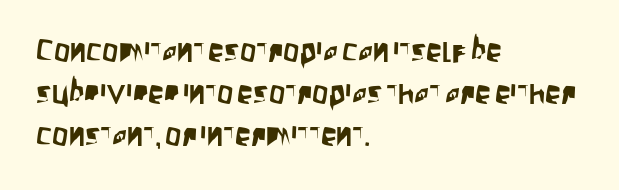
Q: Is the text italic (slanted)? A: No, it is upright.
Q: Is the typeface a serif or a sans-serif typeface? A: Sans-serif.
Q: Is the text underlined? A: No.
Q: How is the paragraph aligned? A: Left-aligned.
Q: Is the spacing between letters normal or unusually wide? A: Normal.
Q: Is the spacing between lines tight, normal or loose? A: Normal.
Q: Width (condensed, normal, or wide)? A: Condensed.
Q: Stroke contrast? A: Low.
Q: x-height? A: Large.
Q: Monospaced? A: No.
